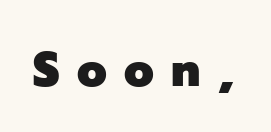
Q: Is the text bold? A: Yes.
Q: Is the text italic (slanted)? A: No, it is upright.
Q: Is the typeface a serif or a sans-serif typeface? A: Sans-serif.
Q: Is the text underlined? A: No.
Q: Is the spacing between letters normal or unusually wide? A: Unusually wide.
Q: Width (condensed, normal, or wide)? A: Normal.
Q: Stroke contrast? A: Low.
Q: x-height? A: Medium.
Q: Monospaced? A: No.
